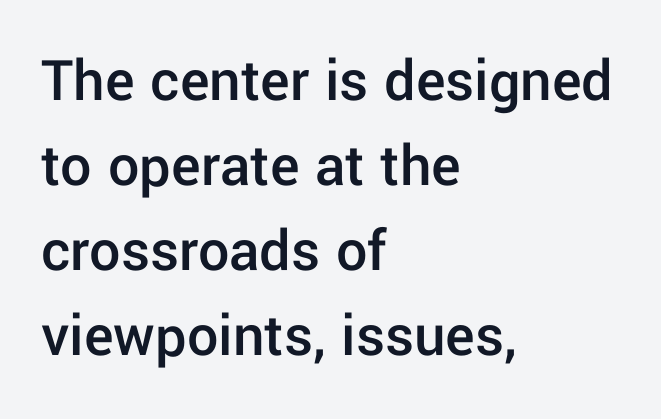
Q: Is the text bold? A: Semi-bold.
Q: Is the text italic (slanted)? A: No, it is upright.
Q: Is the typeface a serif or a sans-serif typeface? A: Sans-serif.
Q: Is the text underlined? A: No.
Q: How is the paragraph aligned? A: Left-aligned.
Q: Is the spacing between letters normal or unusually wide? A: Normal.
Q: Is the spacing between lines tight, normal or loose? A: Normal.
Q: Width (condensed, normal, or wide)? A: Normal.
Q: Stroke contrast? A: Low.
Q: x-height? A: Medium.
Q: Monospaced? A: No.
